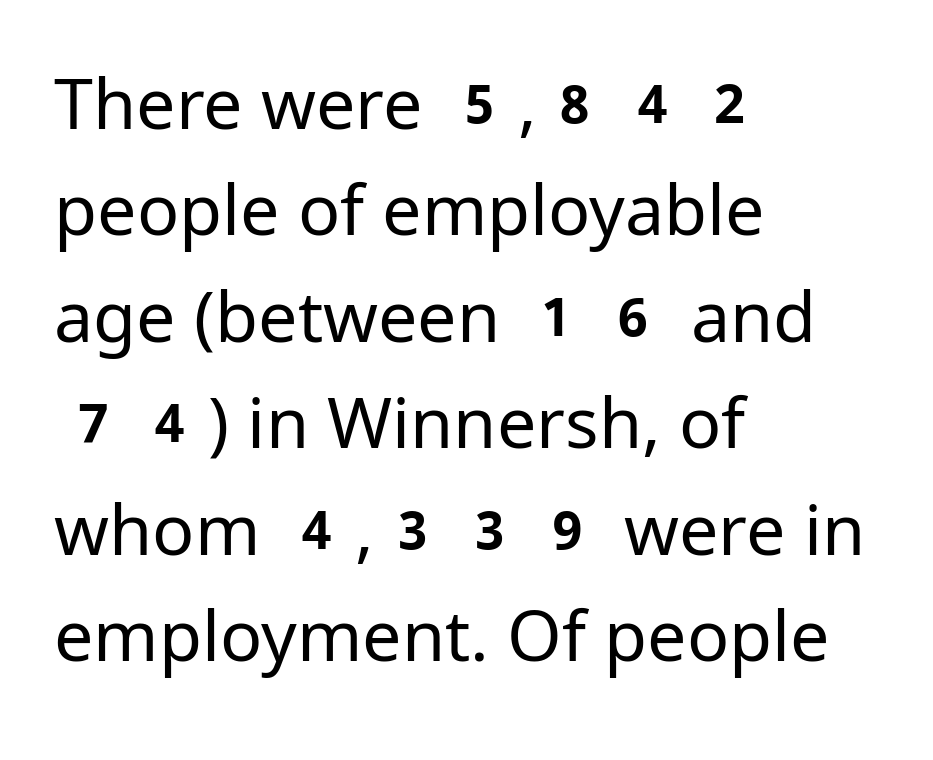
Notice how the passage keeps a crisp vertical edge on the left only. Rows of type keep a routine distance in the vertical direction. There is no visible air inserted between adjacent glyphs. This is not heavy type; no bold has been used. The words here are not underlined.
